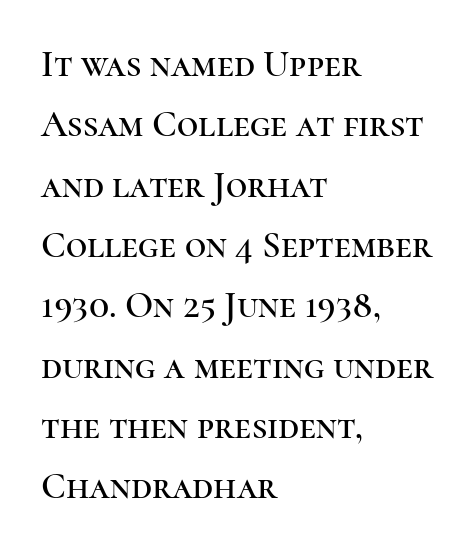
Q: Is the text italic (slanted)? A: No, it is upright.
Q: Is the typeface a serif or a sans-serif typeface? A: Serif.
Q: Is the text underlined? A: No.
Q: How is the paragraph aligned? A: Left-aligned.
Q: Is the spacing between letters normal or unusually wide? A: Normal.
Q: Is the spacing between lines tight, normal or loose? A: Normal.
Q: Width (condensed, normal, or wide)? A: Normal.
Q: Stroke contrast? A: High.
Q: x-height? A: Medium.
Q: Monospaced? A: No.
